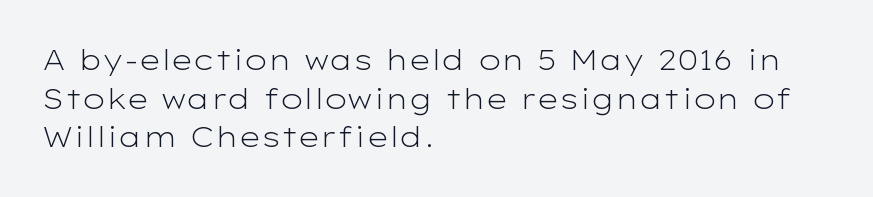
Q: Is the text bold? A: No.
Q: Is the text italic (slanted)? A: No, it is upright.
Q: Is the typeface a serif or a sans-serif typeface? A: Sans-serif.
Q: Is the text underlined? A: No.
Q: How is the paragraph aligned? A: Left-aligned.
Q: Is the spacing between letters normal or unusually wide? A: Normal.
Q: Is the spacing between lines tight, normal or loose? A: Normal.
Q: Width (condensed, normal, or wide)? A: Wide.
Q: Stroke contrast? A: Low.
Q: x-height? A: Medium.
Q: Monospaced? A: No.
